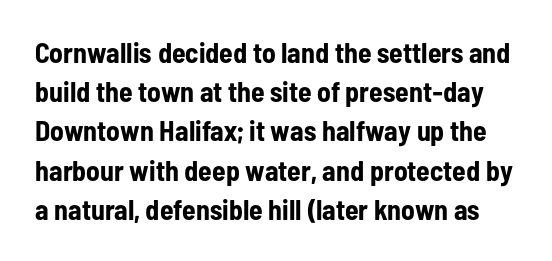
Q: Is the text bold? A: Yes.
Q: Is the text italic (slanted)? A: No, it is upright.
Q: Is the typeface a serif or a sans-serif typeface? A: Sans-serif.
Q: Is the text underlined? A: No.
Q: Is the spacing between letters normal or unusually wide? A: Normal.
Q: Is the spacing between lines tight, normal or loose? A: Normal.
Q: Width (condensed, normal, or wide)? A: Condensed.
Q: Stroke contrast? A: Low.
Q: x-height? A: Medium.
Q: Monospaced? A: No.
